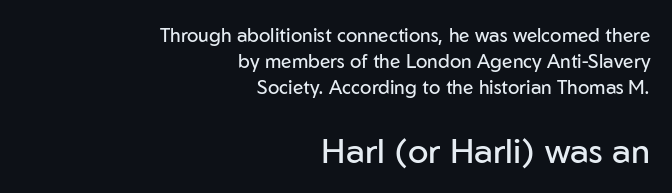
{"serif": "no", "italic": "no", "bold": "no", "weight": "regular", "width": "normal", "stroke_contrast": "low", "x_height": "medium", "monospaced": "no", "underline": "no", "align": "right", "line_spacing": "normal", "line_spacing_ratio": 1.38, "letter_spacing": "normal", "letter_spacing_em": 0.0, "larger_block": "second", "size_ratio": 1.79, "glyph_px": 34}
